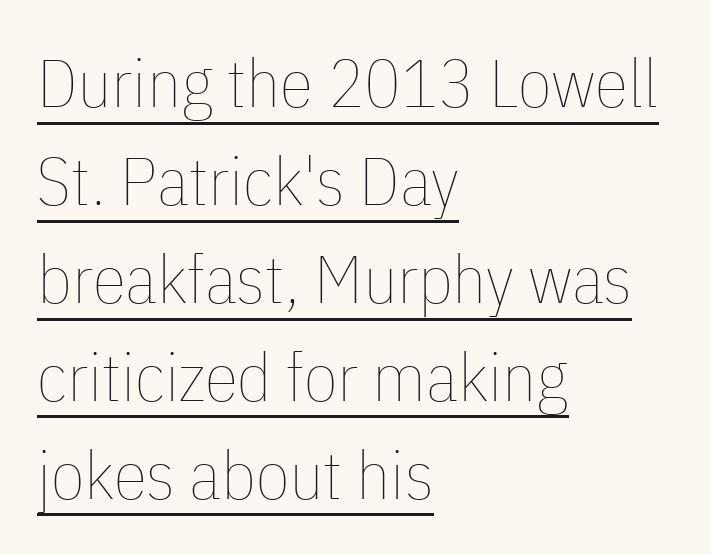
The image shows 68 px thin, condensed type, upright; set left-aligned, normal line spacing (1.44x), normal letter spacing, underlined; low stroke contrast and a medium x-height.
